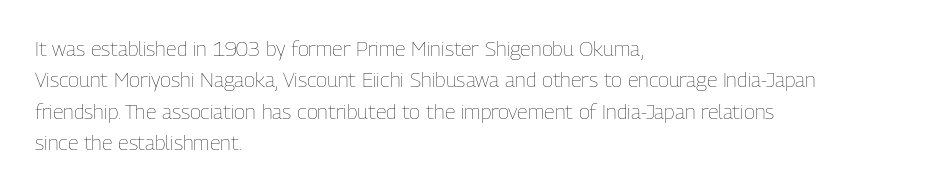
The image shows 21 px text type, upright; set left-aligned, normal line spacing (1.49x), normal letter spacing, not underlined.
